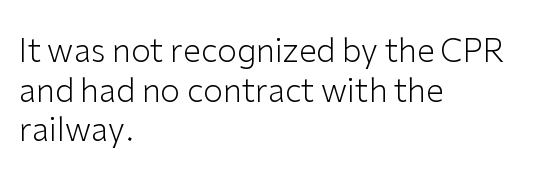
Q: Is the text bold? A: No.
Q: Is the text italic (slanted)? A: No, it is upright.
Q: Is the typeface a serif or a sans-serif typeface? A: Sans-serif.
Q: Is the text underlined? A: No.
Q: How is the paragraph aligned? A: Left-aligned.
Q: Is the spacing between letters normal or unusually wide? A: Normal.
Q: Width (condensed, normal, or wide)? A: Normal.
Q: Stroke contrast? A: Low.
Q: x-height? A: Medium.
Q: Monospaced? A: No.
